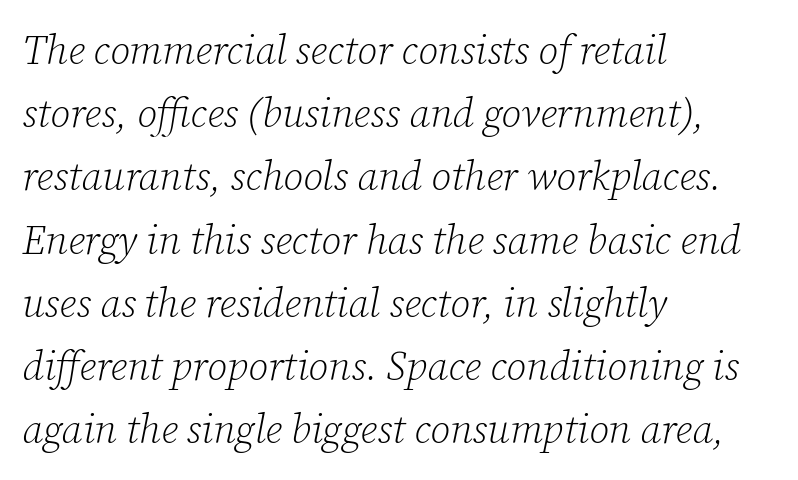
The image shows 40 px light serif type, italic (leaning right); set left-aligned, normal line spacing (1.58x), normal letter spacing, not underlined; low stroke contrast and a medium x-height.
